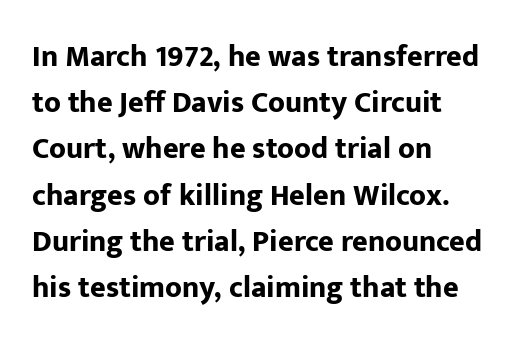
Q: Is the text bold? A: Yes.
Q: Is the text italic (slanted)? A: No, it is upright.
Q: Is the typeface a serif or a sans-serif typeface? A: Sans-serif.
Q: Is the text underlined? A: No.
Q: How is the paragraph aligned? A: Left-aligned.
Q: Is the spacing between letters normal or unusually wide? A: Normal.
Q: Is the spacing between lines tight, normal or loose? A: Normal.
Q: Width (condensed, normal, or wide)? A: Normal.
Q: Stroke contrast? A: Low.
Q: x-height? A: Medium.
Q: Monospaced? A: No.
